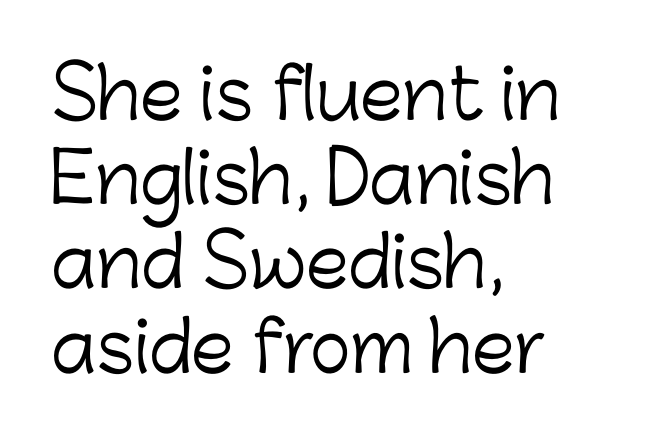
What kind of face is this? One without serifs — a sans. Think of a printed novel: that variable character pitch is what you see here. The line texture is even and compact thanks to regular tracking. Visually the block forms a straight wall on the left and a jagged coastline on the right. Designer's note — italics off, roman on.
